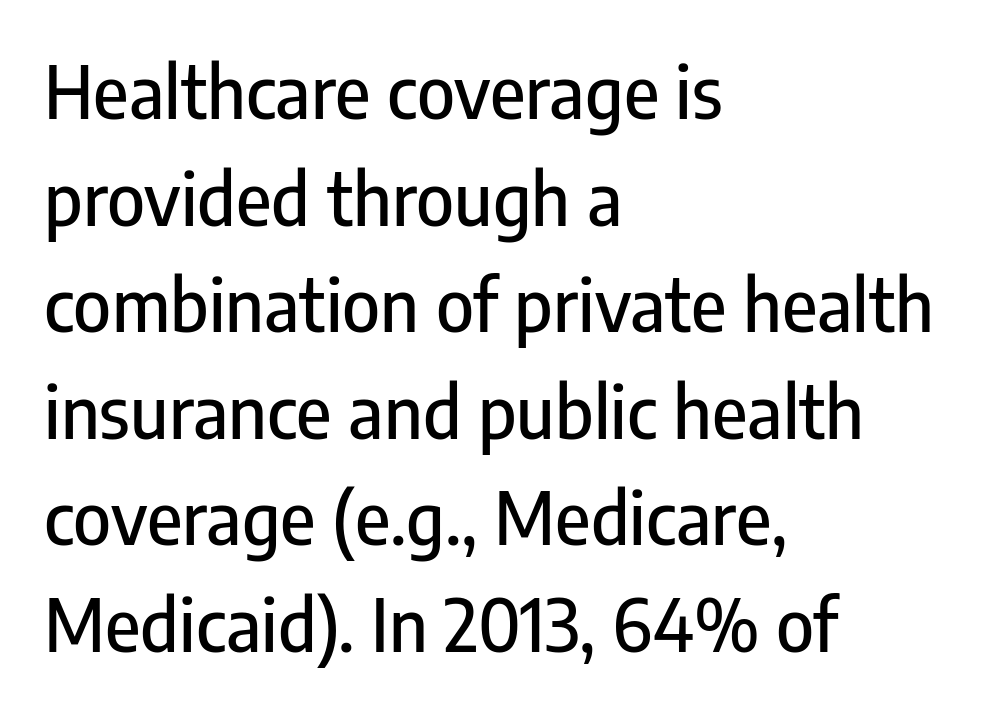
The image shows 72 px condensed sans-serif type, upright; set left-aligned, normal line spacing (1.48x), normal letter spacing, not underlined; low stroke contrast and a medium x-height.
